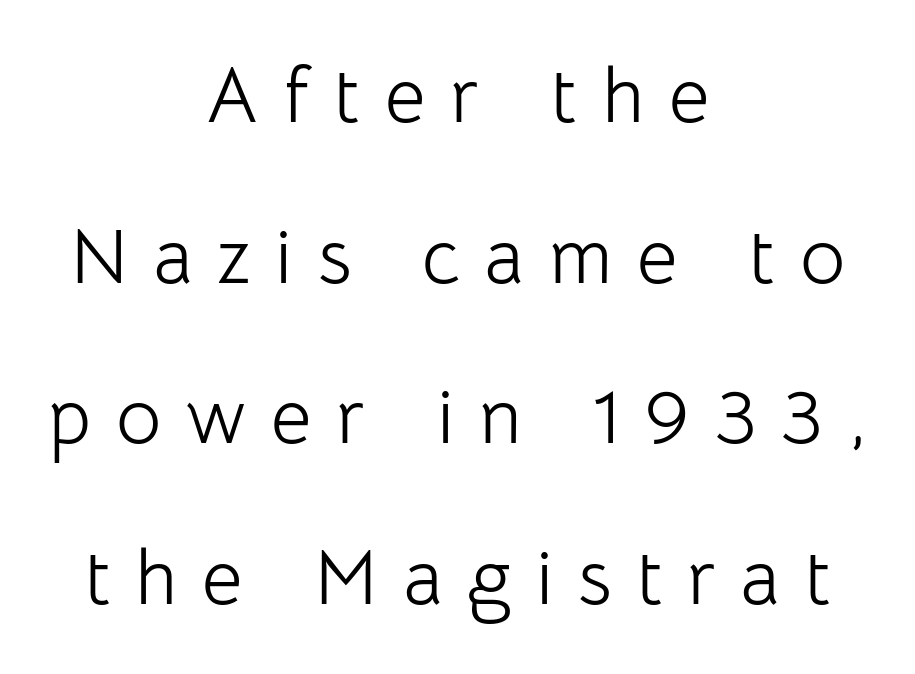
The image shows 78 px light sans-serif type, upright; set centered, loose line spacing (2.06x), unusually wide letter spacing (+0.32 em), not underlined; low stroke contrast and a medium x-height.
